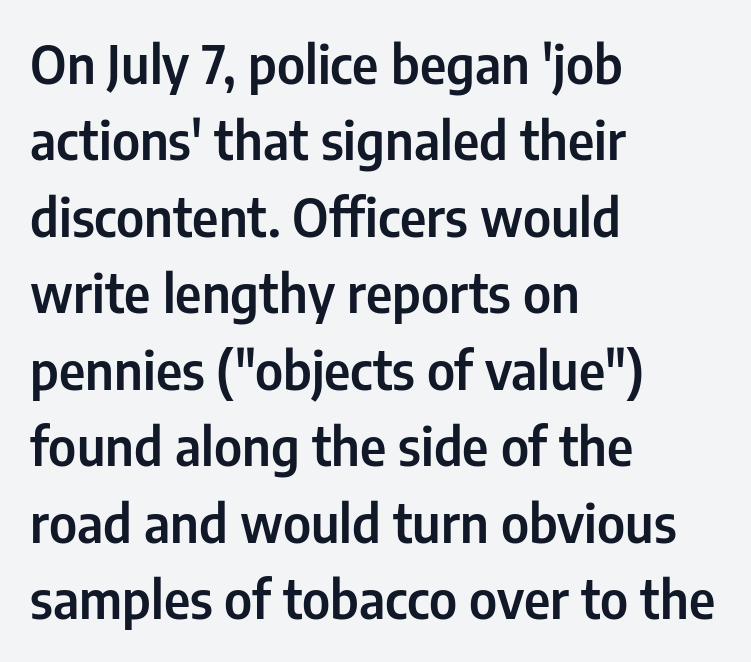
Q: Is the text italic (slanted)? A: No, it is upright.
Q: Is the typeface a serif or a sans-serif typeface? A: Sans-serif.
Q: Is the text underlined? A: No.
Q: How is the paragraph aligned? A: Left-aligned.
Q: Is the spacing between letters normal or unusually wide? A: Normal.
Q: Is the spacing between lines tight, normal or loose? A: Normal.
Q: Width (condensed, normal, or wide)? A: Condensed.
Q: Stroke contrast? A: Low.
Q: x-height? A: Medium.
Q: Monospaced? A: No.
